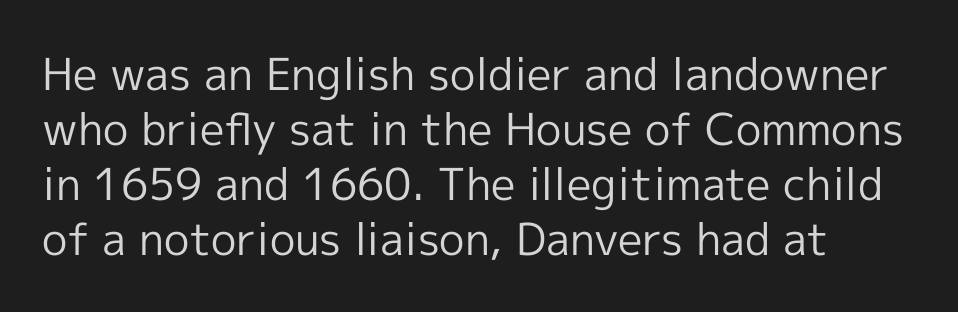
Caption: face not bold, strokes unweighted. These lines are rendered in a variable-pitch font. Vertically, the passage feels balanced, rows spaced as you'd expect. The typography opts for an upright posture over an oblique one. Standard letterfit; no display-style spreading of the glyphs.
